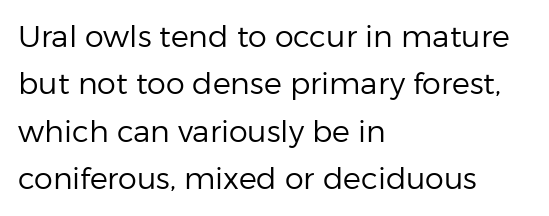
Q: Is the text bold? A: No.
Q: Is the text italic (slanted)? A: No, it is upright.
Q: Is the typeface a serif or a sans-serif typeface? A: Sans-serif.
Q: Is the text underlined? A: No.
Q: How is the paragraph aligned? A: Left-aligned.
Q: Is the spacing between letters normal or unusually wide? A: Normal.
Q: Is the spacing between lines tight, normal or loose? A: Normal.
Q: Width (condensed, normal, or wide)? A: Normal.
Q: Stroke contrast? A: Low.
Q: x-height? A: Medium.
Q: Monospaced? A: No.
